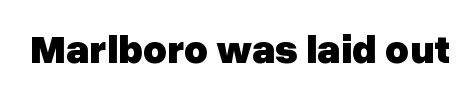
Is this a fixed-width face? No — the glyphs have proportional, varying widths. The type sits square on the baseline with zero lean. Nope, no serifs anywhere on these letters. Observe the ordinary spacing: letters are neighbours, not strangers. The area under the type is left untouched.
